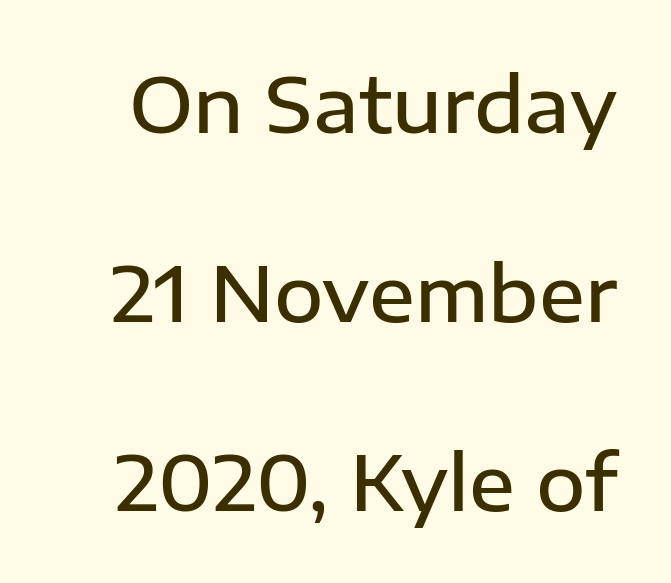
{"serif": "no", "italic": "no", "bold": "semi", "weight": "semibold", "width": "normal", "stroke_contrast": "low", "x_height": "medium", "monospaced": "no", "underline": "no", "line_spacing": "loose", "line_spacing_ratio": 2.49, "letter_spacing": "normal", "letter_spacing_em": 0.0, "glyph_px": 76}
